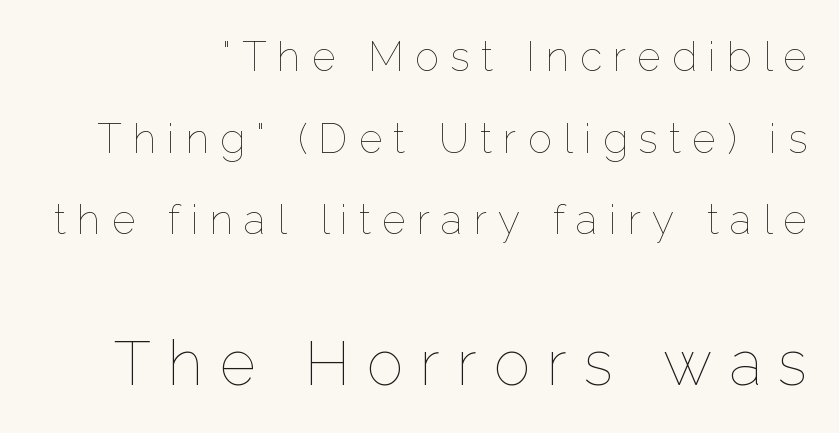
Q: Is the text bold? A: No.
Q: Is the text italic (slanted)? A: No, it is upright.
Q: Is the text underlined? A: No.
Q: Is the spacing between letters normal or unusually wide? A: Unusually wide.
Q: Is the spacing between lines tight, normal or loose? A: Loose.
Q: Which block of text is set in a larger size, the first (top) or the second (bottom)? A: The second (bottom) one.
Q: Width (condensed, normal, or wide)? A: Normal.
Q: Stroke contrast? A: Low.
Q: x-height? A: Medium.
Q: Monospaced? A: No.
